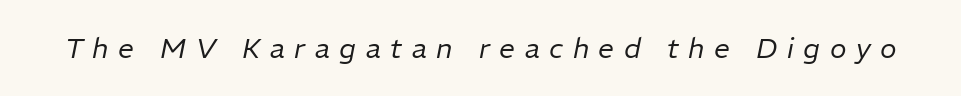
The image shows 28 px regular-weight type, italic (leaning right); set unusually wide letter spacing (+0.34 em), not underlined; low stroke contrast and a medium x-height.
